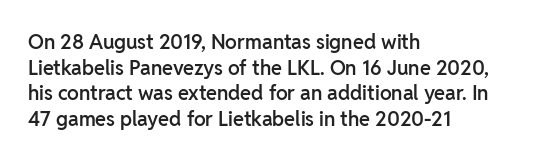
The image shows 20 px text type, upright; set left-aligned, normal line spacing (1.28x), normal letter spacing, not underlined.
